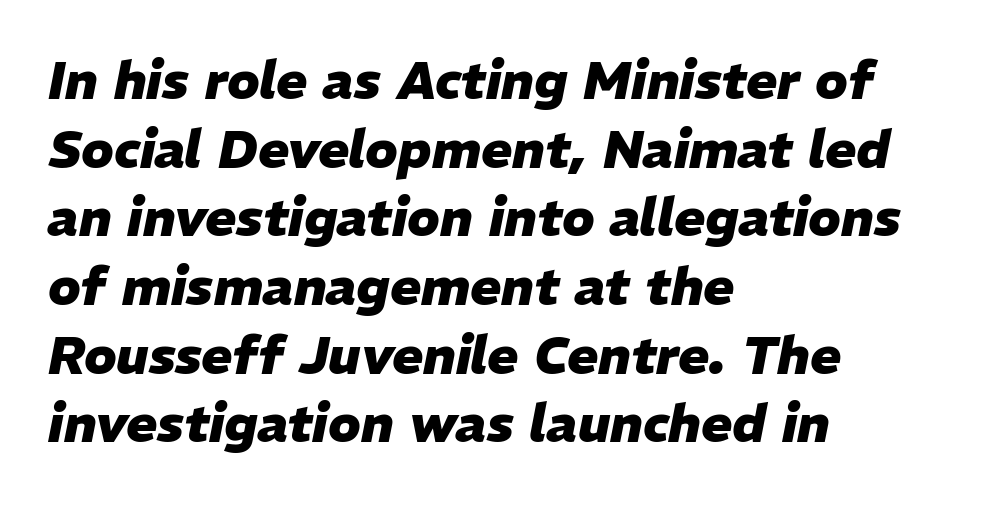
The image shows 52 px heavy type, italic (leaning right); set left-aligned, normal line spacing (1.32x), normal letter spacing, not underlined; low stroke contrast and a medium x-height.
